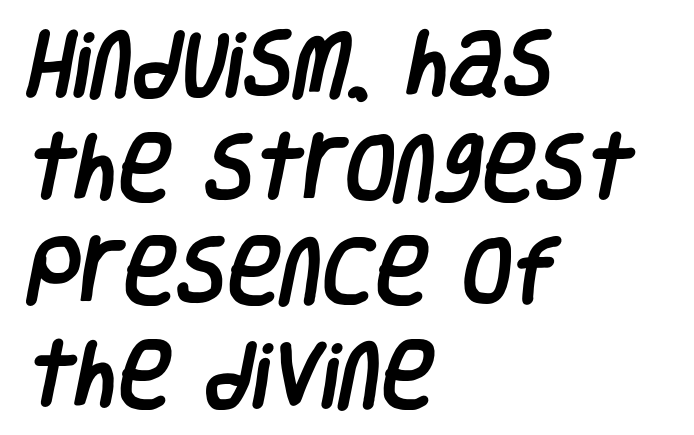
Tracking value appears to be zero — textbook default spacing. The block of text has a typical density, with ordinary space between rows. No word sits above an underline. This sample has the flowing, uneven cadence of proportional lettering. The paragraph has a hard left edge and a soft right edge.
